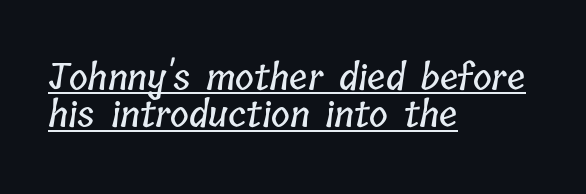
{"width": "condensed", "stroke_contrast": "low", "x_height": "medium", "monospaced": "no", "underline": "yes", "align": "left", "line_spacing": "tight", "line_spacing_ratio": 1.04, "letter_spacing": "normal", "letter_spacing_em": 0.0, "glyph_px": 36}
